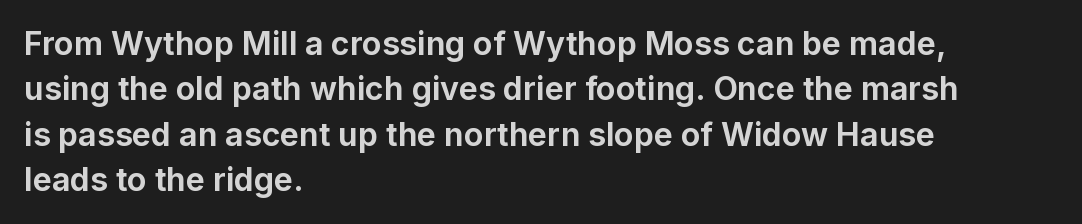
The image shows 32 px bold sans-serif type, upright; set left-aligned, normal line spacing (1.42x), normal letter spacing, not underlined; low stroke contrast and a medium x-height.
